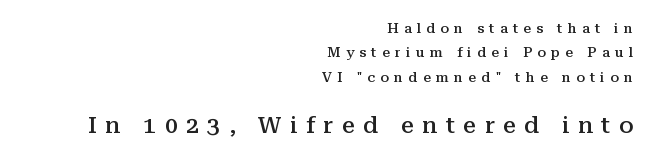
{"italic": "no", "bold": "semi", "underline": "no", "align": "right", "line_spacing_ratio": 1.74, "letter_spacing": "wide", "letter_spacing_em": 0.37, "larger_block": "second", "size_ratio": 1.64, "glyph_px": 23}
